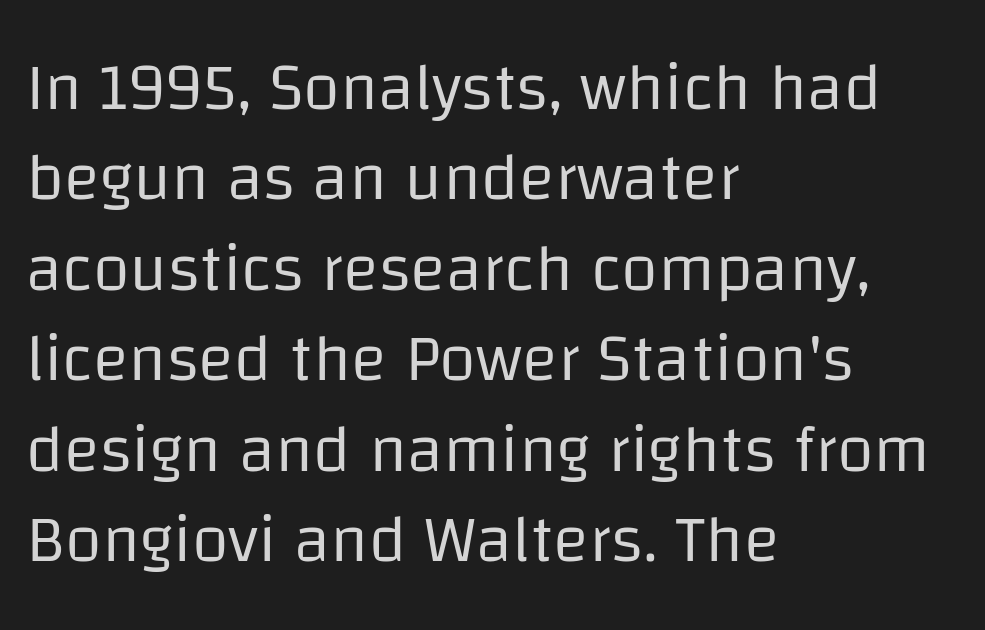
{"serif": "no", "italic": "no", "bold": "no", "weight": "regular", "width": "normal", "stroke_contrast": "low", "x_height": "large", "monospaced": "no", "underline": "no", "align": "left", "line_spacing": "normal", "line_spacing_ratio": 1.35, "letter_spacing": "normal", "letter_spacing_em": 0.0, "glyph_px": 67}
